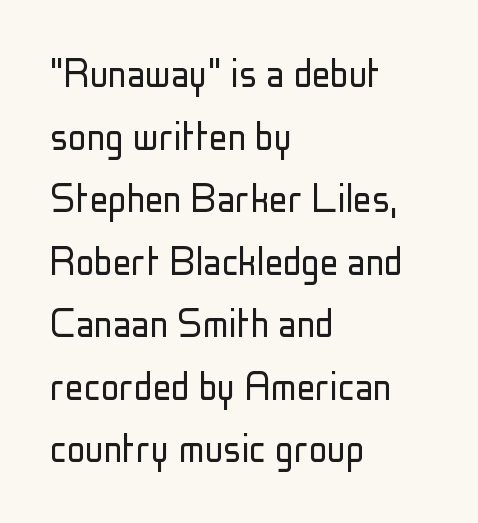
The image shows 46 px light, condensed sans-serif type, upright; set left-aligned, normal line spacing (1.36x), normal letter spacing, not underlined; low stroke contrast and a medium x-height.
